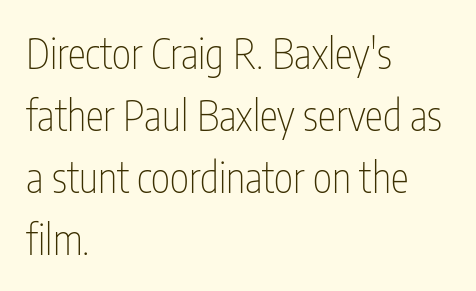
Q: Is the text bold? A: No.
Q: Is the text italic (slanted)? A: No, it is upright.
Q: Is the typeface a serif or a sans-serif typeface? A: Sans-serif.
Q: Is the text underlined? A: No.
Q: How is the paragraph aligned? A: Left-aligned.
Q: Is the spacing between letters normal or unusually wide? A: Normal.
Q: Is the spacing between lines tight, normal or loose? A: Normal.
Q: Width (condensed, normal, or wide)? A: Condensed.
Q: Stroke contrast? A: Low.
Q: x-height? A: Medium.
Q: Monospaced? A: No.
